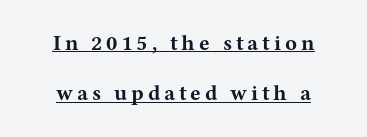
{"italic": "no", "bold": "yes", "underline": "yes", "line_spacing": "loose", "line_spacing_ratio": 2.28, "glyph_px": 22}
